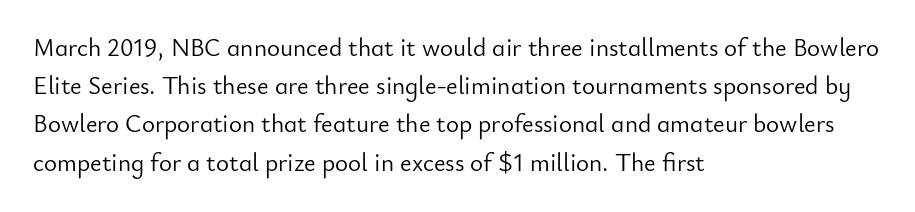
{"italic": "no", "bold": "no", "underline": "no", "align": "left", "line_spacing": "normal", "line_spacing_ratio": 1.53, "letter_spacing": "normal", "letter_spacing_em": 0.0, "glyph_px": 25}
